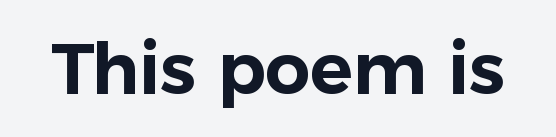
Q: Is the text italic (slanted)? A: No, it is upright.
Q: Is the typeface a serif or a sans-serif typeface? A: Sans-serif.
Q: Is the text underlined? A: No.
Q: Is the spacing between letters normal or unusually wide? A: Normal.
Q: Width (condensed, normal, or wide)? A: Normal.
Q: Stroke contrast? A: Low.
Q: x-height? A: Medium.
Q: Monospaced? A: No.
